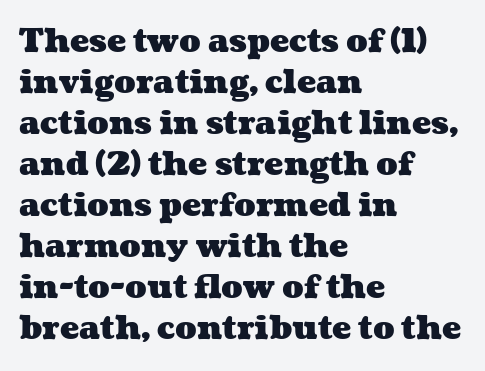
The image shows 32 px heavy, wide type; set left-aligned, normal line spacing (1.28x), normal letter spacing, not underlined; medium stroke contrast and a medium x-height.
